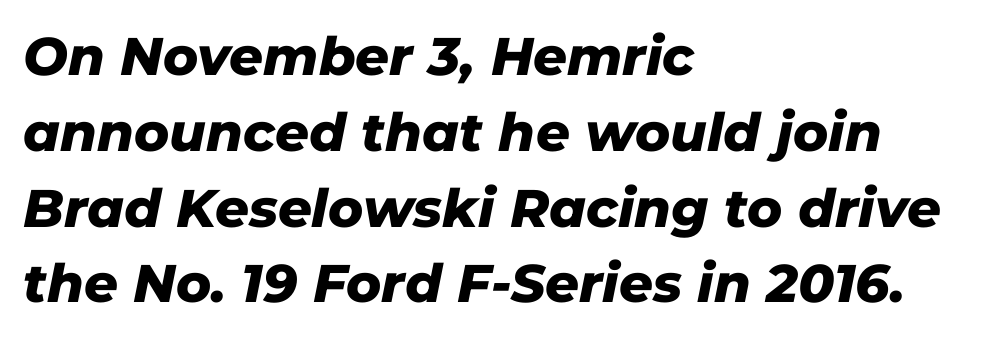
{"italic": "yes", "lean": "right", "slant_degrees": 11, "bold": "yes", "weight": "heavy", "width": "normal", "stroke_contrast": "low", "x_height": "medium", "monospaced": "no", "underline": "no", "align": "left", "line_spacing": "normal", "line_spacing_ratio": 1.43, "letter_spacing": "normal", "letter_spacing_em": 0.0, "glyph_px": 53}
